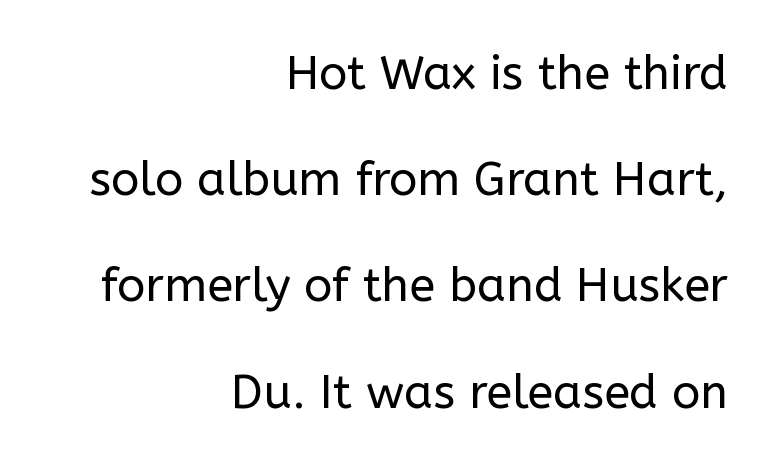
{"serif": "no", "italic": "no", "bold": "no", "weight": "regular", "width": "normal", "stroke_contrast": "low", "x_height": "medium", "monospaced": "no", "underline": "no", "align": "right", "line_spacing": "loose", "line_spacing_ratio": 2.26, "letter_spacing": "normal", "letter_spacing_em": 0.0, "glyph_px": 47}
